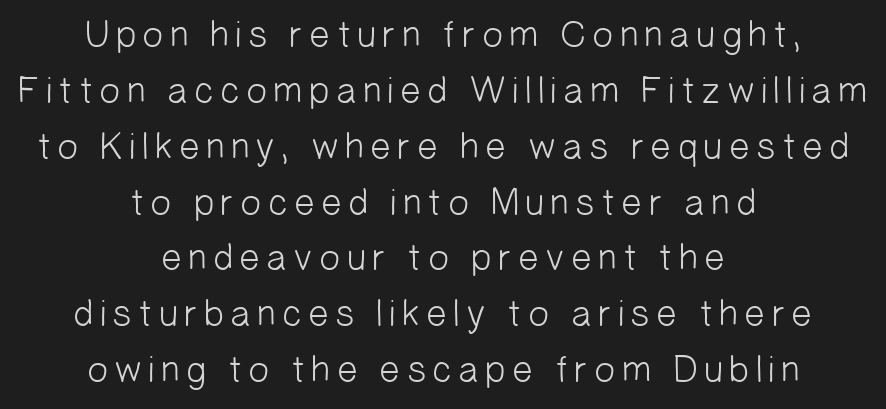
The image shows 38 px light sans-serif type; set centered, normal line spacing (1.47x), not underlined; low stroke contrast and a medium x-height.
